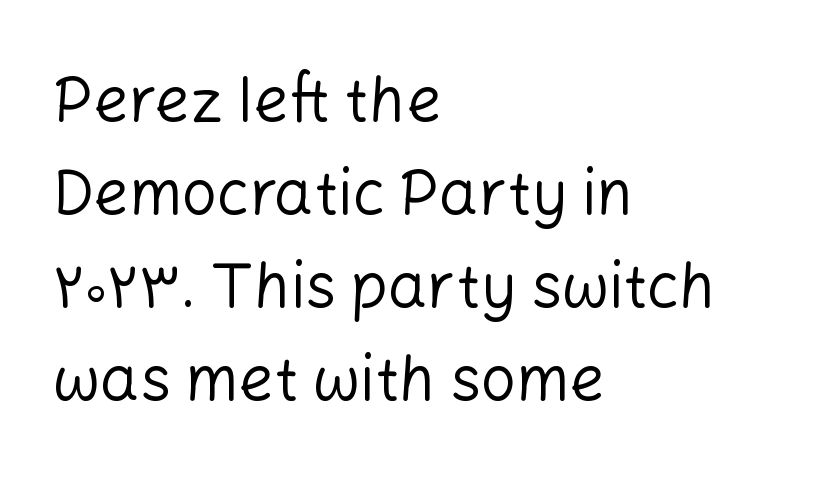
Q: Is the text bold? A: No.
Q: Is the text italic (slanted)? A: No, it is upright.
Q: Is the typeface a serif or a sans-serif typeface? A: Sans-serif.
Q: Is the text underlined? A: No.
Q: How is the paragraph aligned? A: Left-aligned.
Q: Is the spacing between letters normal or unusually wide? A: Normal.
Q: Is the spacing between lines tight, normal or loose? A: Normal.
Q: Width (condensed, normal, or wide)? A: Normal.
Q: Stroke contrast? A: Low.
Q: x-height? A: Medium.
Q: Monospaced? A: No.
